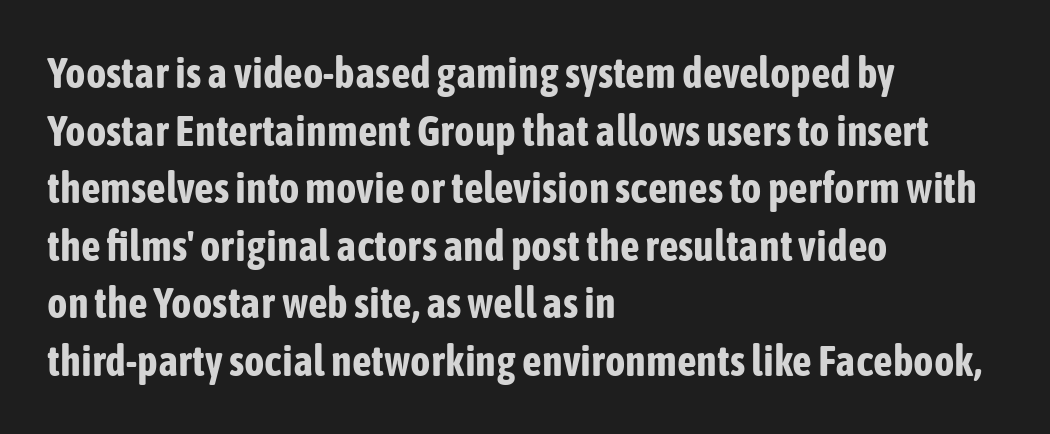
{"serif": "no", "italic": "no", "bold": "yes", "weight": "bold", "width": "condensed", "stroke_contrast": "low", "x_height": "medium", "monospaced": "no", "underline": "no", "align": "left", "line_spacing": "normal", "line_spacing_ratio": 1.34, "letter_spacing": "normal", "letter_spacing_em": 0.0, "glyph_px": 43}
